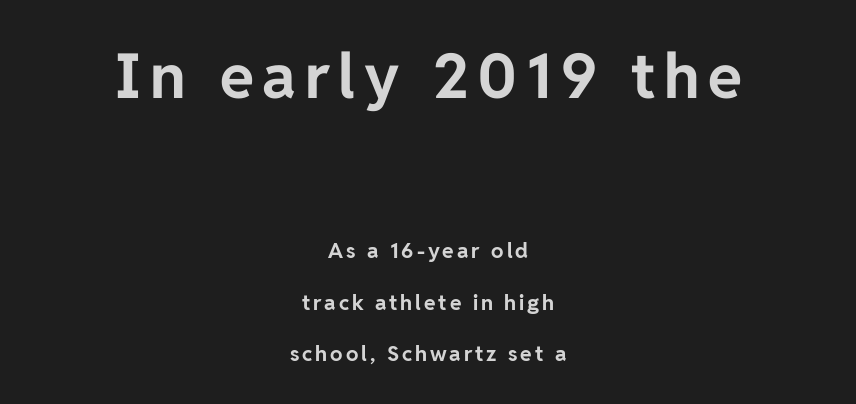
{"serif": "no", "italic": "no", "bold": "yes", "weight": "bold", "width": "normal", "stroke_contrast": "low", "x_height": "medium", "monospaced": "no", "underline": "no", "align": "center", "line_spacing": "loose", "line_spacing_ratio": 2.45, "larger_block": "first", "size_ratio": 2.95, "glyph_px": 62}
